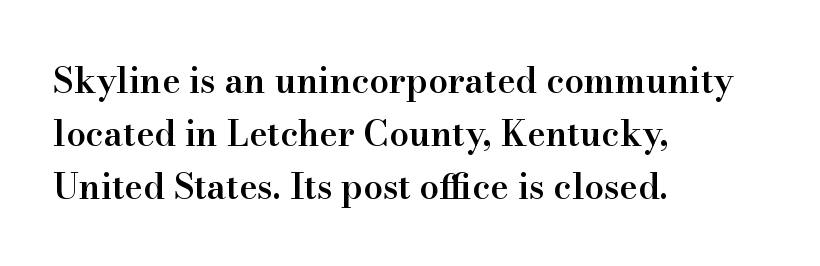
The image shows 35 px semibold serif type, upright; set left-aligned, normal line spacing (1.51x), normal letter spacing, not underlined; high stroke contrast and a small x-height.
